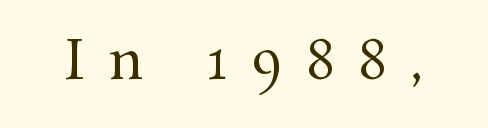
{"serif": "yes", "italic": "no", "bold": "no", "weight": "regular", "width": "normal", "stroke_contrast": "medium", "x_height": "medium", "monospaced": "no", "underline": "no", "letter_spacing": "wide", "letter_spacing_em": 0.44, "glyph_px": 55}
